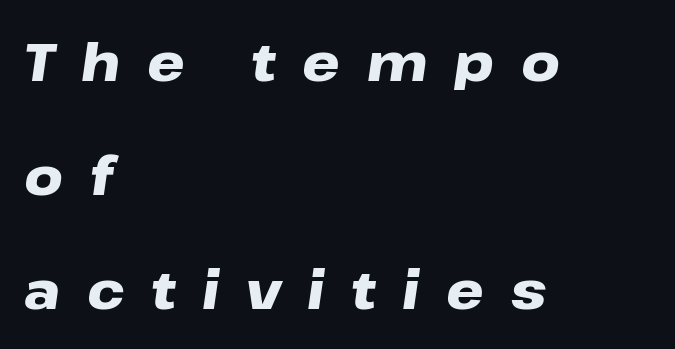
Whoever set this chose breathing room over compactness in the vertical rhythm. Every character sits at an angle, as italics do. These lines are set flush left with a ragged right edge. This sample has the flowing, uneven cadence of proportional lettering. The space directly below the letters is spotless. Is the type bold? Yes — the strokes are clearly thick and heavy.
